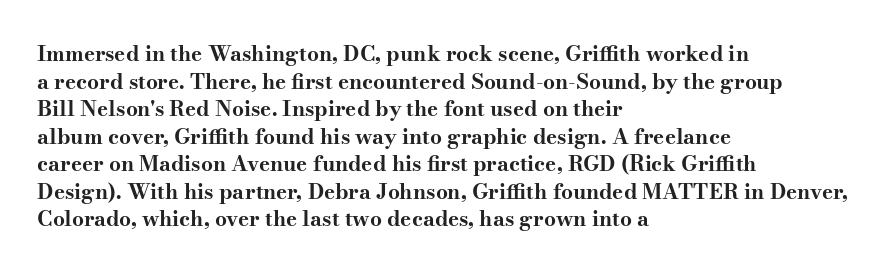
Q: Is the text bold? A: Yes.
Q: Is the text italic (slanted)? A: No, it is upright.
Q: Is the text underlined? A: No.
Q: How is the paragraph aligned? A: Left-aligned.
Q: Is the spacing between letters normal or unusually wide? A: Normal.
Q: Is the spacing between lines tight, normal or loose? A: Normal.
